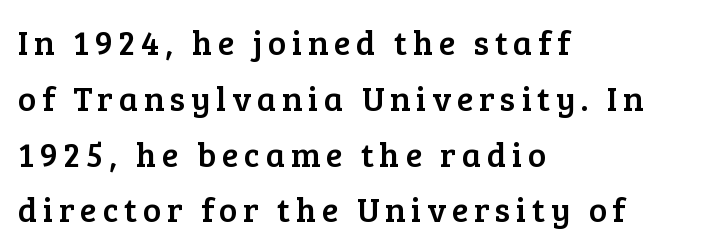
Q: Is the text italic (slanted)? A: No, it is upright.
Q: Is the typeface a serif or a sans-serif typeface? A: Serif.
Q: Is the text underlined? A: No.
Q: How is the paragraph aligned? A: Left-aligned.
Q: Is the spacing between lines tight, normal or loose? A: Normal.
Q: Width (condensed, normal, or wide)? A: Normal.
Q: Stroke contrast? A: Low.
Q: x-height? A: Medium.
Q: Monospaced? A: No.
